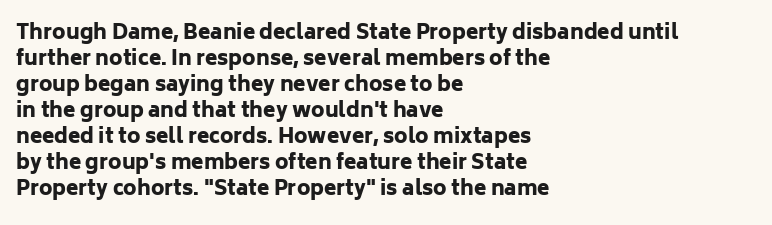
Q: Is the text bold? A: Yes.
Q: Is the text italic (slanted)? A: No, it is upright.
Q: Is the text underlined? A: No.
Q: How is the paragraph aligned? A: Left-aligned.
Q: Is the spacing between letters normal or unusually wide? A: Normal.
Q: Is the spacing between lines tight, normal or loose? A: Normal.
